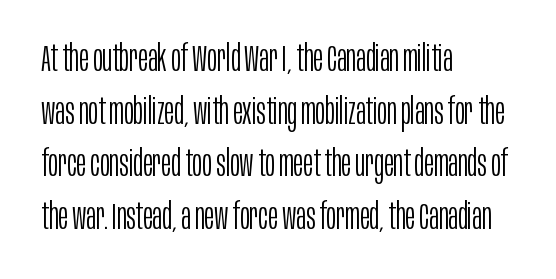
{"serif": "no", "italic": "no", "bold": "no", "weight": "light", "width": "condensed", "stroke_contrast": "low", "x_height": "large", "monospaced": "no", "underline": "no", "align": "left", "line_spacing": "normal", "line_spacing_ratio": 1.42, "letter_spacing": "normal", "letter_spacing_em": 0.0, "glyph_px": 37}
